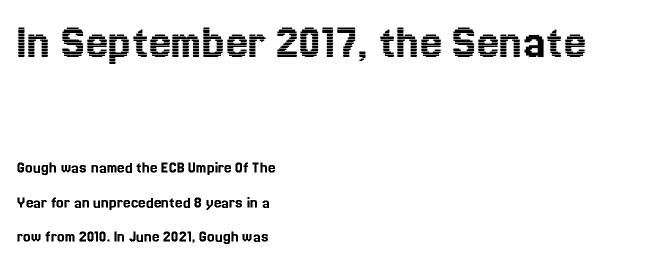
Q: Is the text italic (slanted)? A: No, it is upright.
Q: Is the text underlined? A: No.
Q: How is the paragraph aligned? A: Left-aligned.
Q: Is the spacing between letters normal or unusually wide? A: Normal.
Q: Is the spacing between lines tight, normal or loose? A: Loose.
Q: Which block of text is set in a larger size, the first (top) or the second (bottom)? A: The first (top) one.
Q: Width (condensed, normal, or wide)? A: Normal.
Q: x-height? A: Medium.
Q: Monospaced? A: No.
